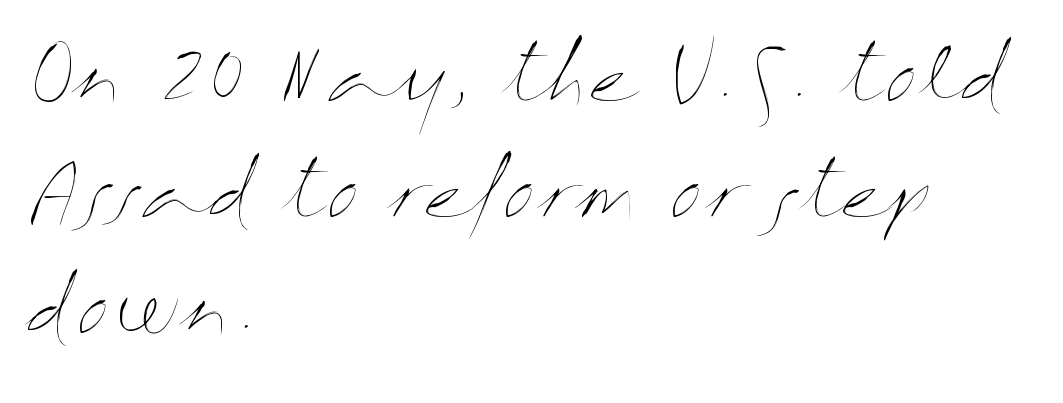
Q: Is the text bold? A: No.
Q: Is the text italic (slanted)? A: Yes.
Q: Is the text underlined? A: No.
Q: How is the paragraph aligned? A: Left-aligned.
Q: Is the spacing between letters normal or unusually wide? A: Normal.
Q: Is the spacing between lines tight, normal or loose? A: Normal.
Q: Width (condensed, normal, or wide)? A: Wide.
Q: Stroke contrast? A: Medium.
Q: x-height? A: Medium.
Q: Monospaced? A: No.
